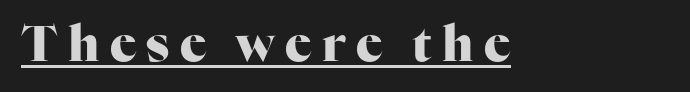
Q: Is the text bold? A: Yes.
Q: Is the text italic (slanted)? A: No, it is upright.
Q: Is the typeface a serif or a sans-serif typeface? A: Serif.
Q: Is the text underlined? A: Yes.
Q: Is the spacing between letters normal or unusually wide? A: Unusually wide.
Q: Width (condensed, normal, or wide)? A: Normal.
Q: Stroke contrast? A: High.
Q: x-height? A: Medium.
Q: Monospaced? A: No.
